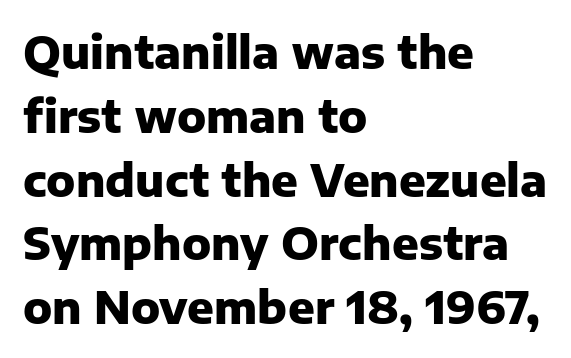
{"serif": "no", "italic": "no", "bold": "yes", "weight": "heavy", "width": "normal", "stroke_contrast": "low", "x_height": "medium", "monospaced": "no", "underline": "no", "align": "left", "line_spacing": "normal", "line_spacing_ratio": 1.45, "letter_spacing": "normal", "letter_spacing_em": 0.0, "glyph_px": 44}
